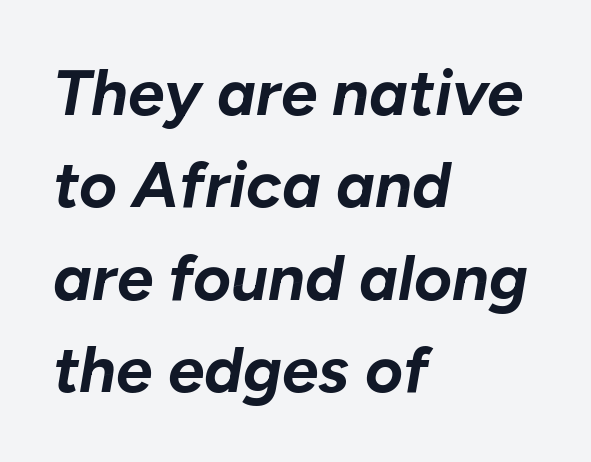
This sample uses plain, unmodified letter spacing. Leading: standard. The area under the type is left untouched. Characters are canted at an angle relative to the baseline's perpendicular. This sample has the flowing, uneven cadence of proportional lettering.
